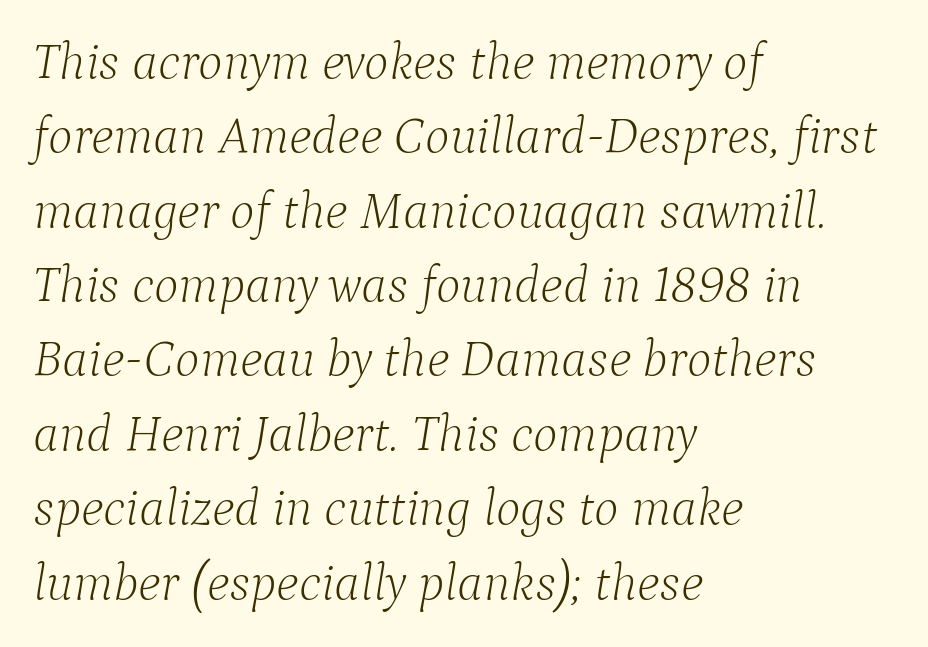
The letters advance in unequal steps, a hallmark of proportional type. Tracking value appears to be zero — textbook default spacing. The gap between lines stays unmarked. One-word summary of the alignment: left.
